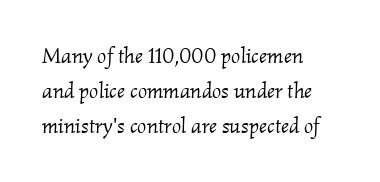
No word sits above an underline. Heft: none added — not bold. An italicized treatment has been applied to the whole sample. Notice how descenders clear the ascenders below comfortably — that's standard leading. The letterforms sit shoulder to shoulder at normal distance.
